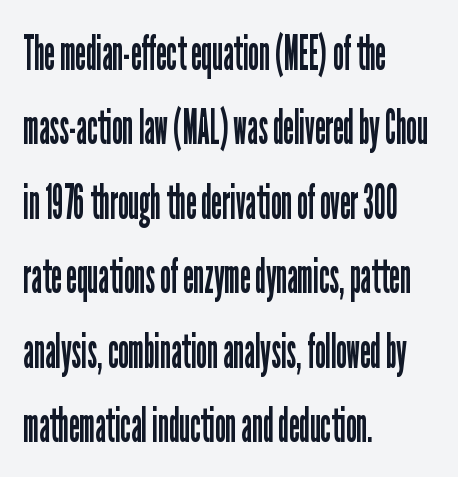
The image shows 48 px regular-weight, condensed sans-serif type, upright; set left-aligned, normal line spacing (1.55x), normal letter spacing, not underlined; low stroke contrast and a medium x-height.
